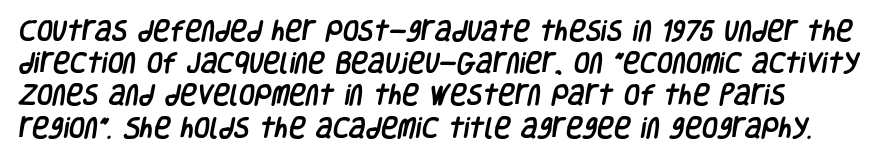
The line-height multiplier appears to be the usual default. The space beneath each line is pristine and unruled. Caption: standard tracking, unaltered.
